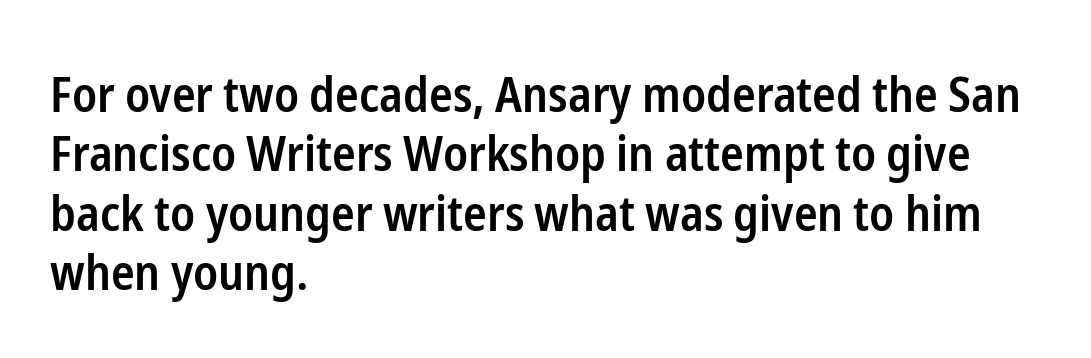
{"serif": "no", "italic": "no", "bold": "semi", "weight": "semibold", "width": "condensed", "stroke_contrast": "low", "x_height": "medium", "monospaced": "no", "underline": "no", "align": "left", "line_spacing_ratio": 1.21, "letter_spacing": "normal", "letter_spacing_em": 0.0, "glyph_px": 49}
